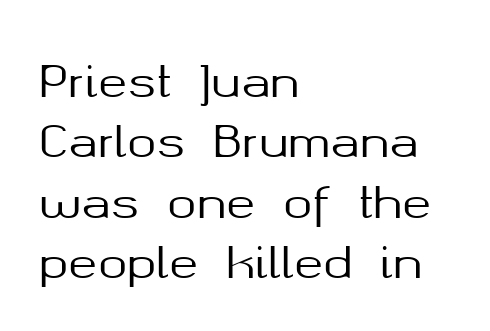
Q: Is the text italic (slanted)? A: No, it is upright.
Q: Is the typeface a serif or a sans-serif typeface? A: Sans-serif.
Q: Is the text underlined? A: No.
Q: How is the paragraph aligned? A: Left-aligned.
Q: Is the spacing between letters normal or unusually wide? A: Normal.
Q: Is the spacing between lines tight, normal or loose? A: Normal.
Q: Width (condensed, normal, or wide)? A: Normal.
Q: Stroke contrast? A: Medium.
Q: x-height? A: Medium.
Q: Monospaced? A: No.
